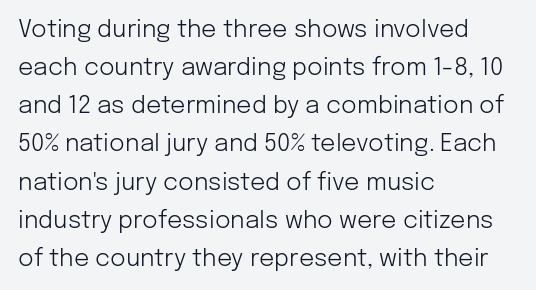
Is there much room between lines? A standard amount, neither cramped nor airy. A roman cut, with each character standing at attention. How are the letters spaced? Ordinarily, with no added tracking. This rendering features lettering with no underline. The paragraph shown leans on its left margin. The weight tops out at a normal text grade.
